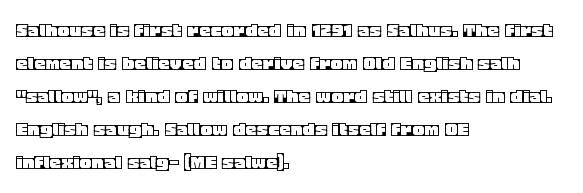
Q: Is the text italic (slanted)? A: No, it is upright.
Q: Is the text underlined? A: No.
Q: How is the paragraph aligned? A: Left-aligned.
Q: Is the spacing between letters normal or unusually wide? A: Normal.
Q: Is the spacing between lines tight, normal or loose? A: Normal.
